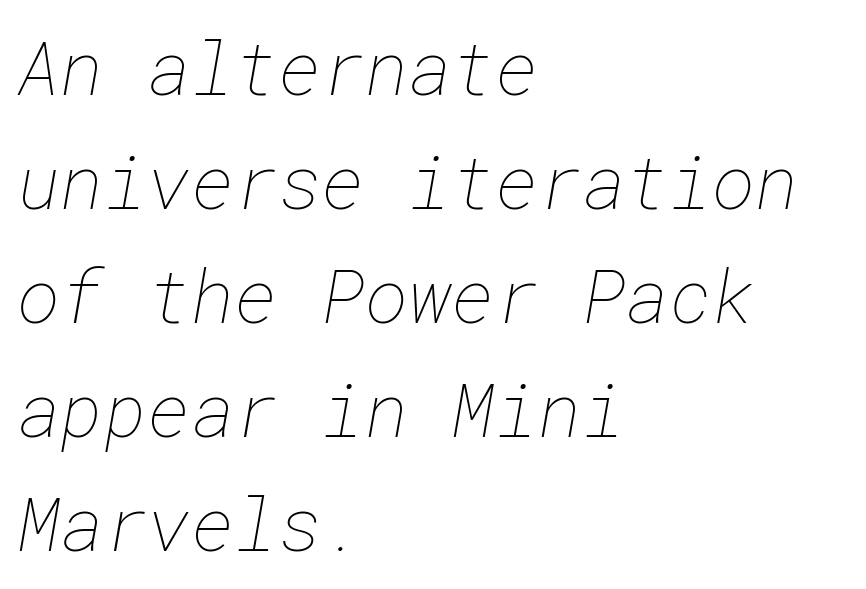
The image shows 74 px thin type; set left-aligned, normal line spacing (1.54x), normal letter spacing, not underlined; low stroke contrast and a medium x-height.
